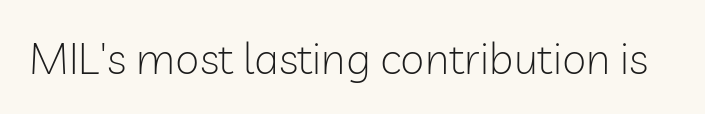
Q: Is the text bold? A: No.
Q: Is the text italic (slanted)? A: No, it is upright.
Q: Is the typeface a serif or a sans-serif typeface? A: Sans-serif.
Q: Is the text underlined? A: No.
Q: Is the spacing between letters normal or unusually wide? A: Normal.
Q: Width (condensed, normal, or wide)? A: Normal.
Q: Stroke contrast? A: Low.
Q: x-height? A: Medium.
Q: Monospaced? A: No.
